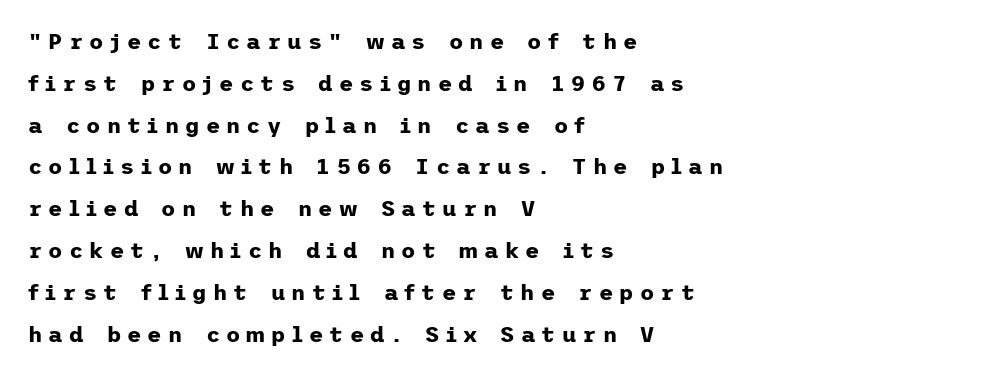
Q: Is the text bold? A: Yes.
Q: Is the text italic (slanted)? A: No, it is upright.
Q: Is the text underlined? A: No.
Q: How is the paragraph aligned? A: Left-aligned.
Q: Is the spacing between letters normal or unusually wide? A: Unusually wide.
Q: Is the spacing between lines tight, normal or loose? A: Loose.
